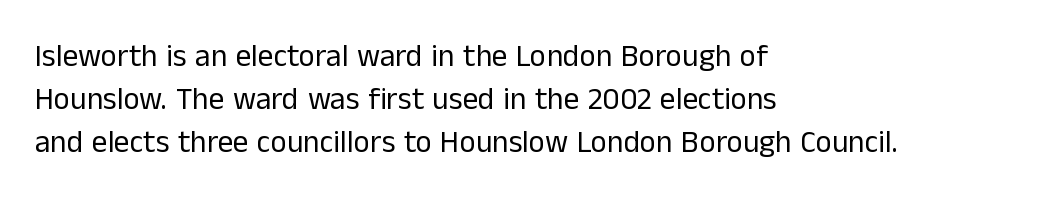
{"serif": "no", "italic": "no", "bold": "no", "weight": "regular", "width": "normal", "stroke_contrast": "low", "x_height": "medium", "monospaced": "no", "underline": "no", "align": "left", "line_spacing": "normal", "line_spacing_ratio": 1.39, "letter_spacing": "normal", "letter_spacing_em": 0.0, "glyph_px": 31}
